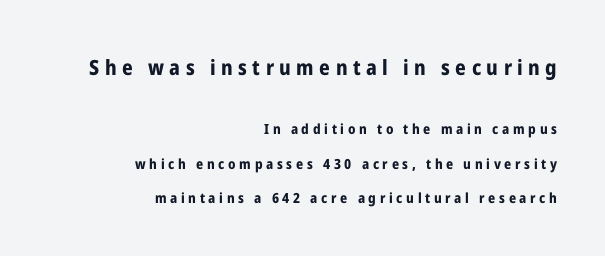
The image shows 21 px bold type, upright; set right-aligned, loose line spacing (2.45x), unusually wide letter spacing (+0.26 em), not underlined; the first (top) block is 1.5x larger.
